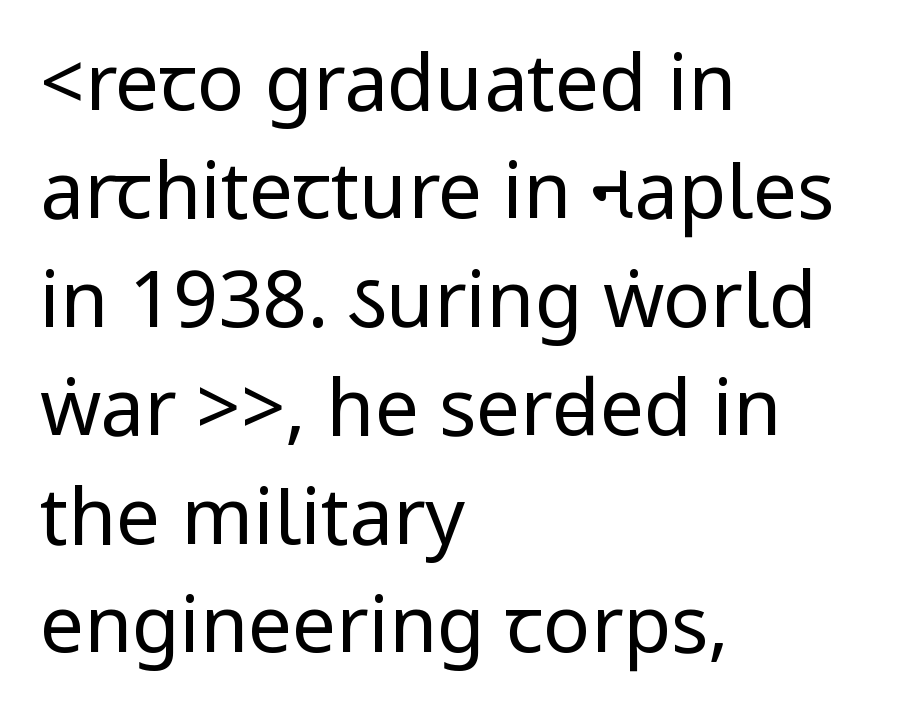
A classic flush-left, rag-right setting is used for this passage. There is no visible air inserted between adjacent glyphs. The lettering stays uniformly vertical, giving the passage a roman look. Weight: not bold — regular or lighter. The space directly below the letters is spotless.
